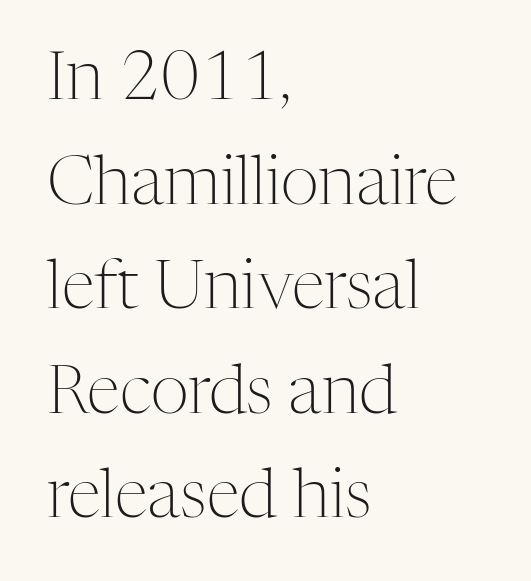
{"serif": "yes", "italic": "no", "bold": "no", "weight": "light", "width": "normal", "stroke_contrast": "medium", "x_height": "medium", "monospaced": "no", "underline": "no", "align": "left", "line_spacing": "normal", "line_spacing_ratio": 1.56, "letter_spacing": "normal", "letter_spacing_em": 0.0, "glyph_px": 67}
